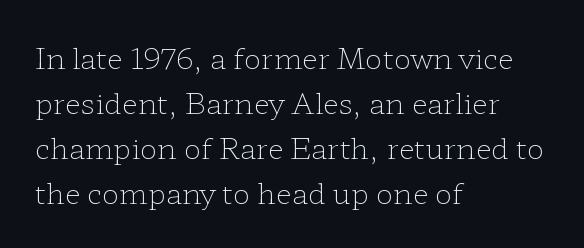
The image shows 29 px light, wide serif type, upright; set left-aligned, normal line spacing (1.55x), normal letter spacing, not underlined; low stroke contrast and a medium x-height.
